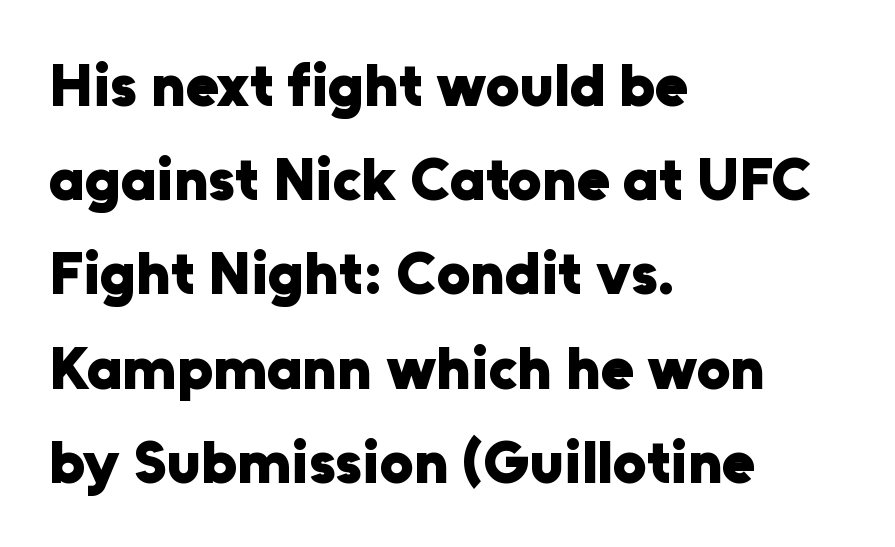
Bold? Absolutely — the strokes are thick and heavy. The lines sit at an ordinary, default distance from one another. Here the designer chose a conventional face with non-uniform glyph widths. The passage shown has conventional tracking throughout. Honestly, there is no underline to notice here at all. Italic? Not at all — the glyphs are vertical.
